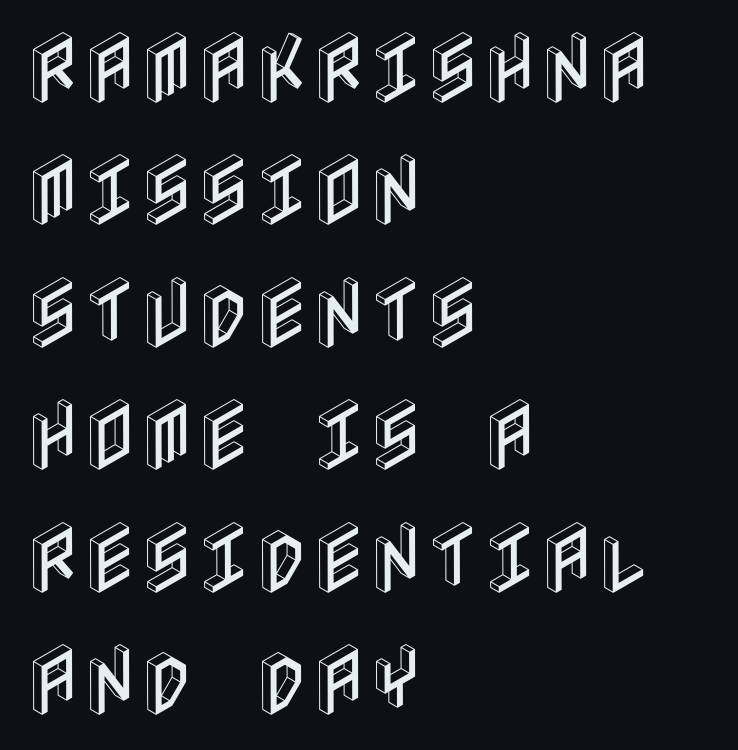
The image shows 78 px condensed type, upright; set left-aligned, normal line spacing (1.57x), normal letter spacing, not underlined; a large x-height.
